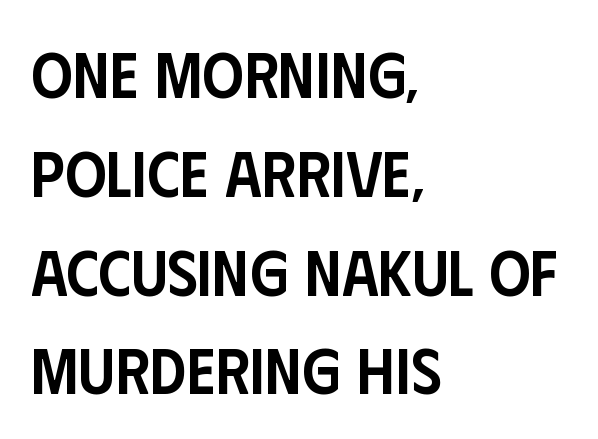
The image shows 65 px semibold, condensed sans-serif type, upright; set left-aligned, normal line spacing (1.52x), normal letter spacing, not underlined; low stroke contrast and a large x-height.
